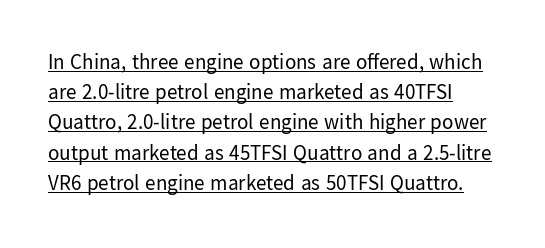
The image shows 21 px text type, upright; set normal line spacing (1.44x), normal letter spacing, underlined.
